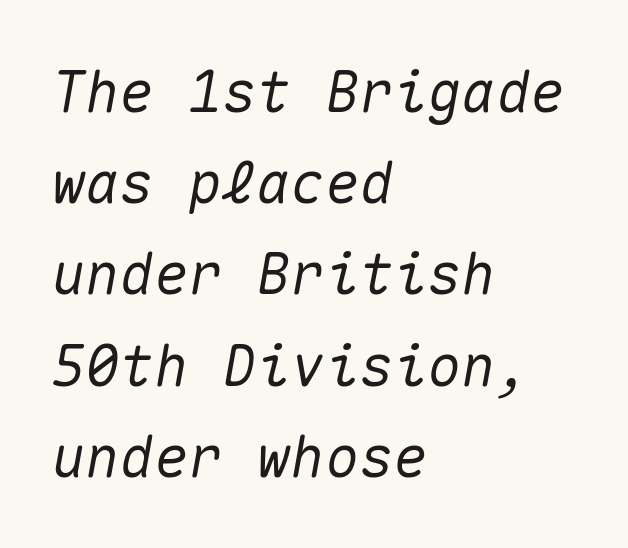
If you drew a line through each stem, it would be angled. The rendering uses typewriter-style spacing with identical character cells. In terms of leading, this rendering sits right in the middle. Here the glyphs are tracked normally, forming tight word shapes.
